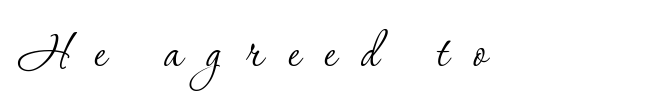
The image shows 61 px thin serif type; set unusually wide letter spacing (+0.4 em), not underlined; low stroke contrast and a small x-height.
